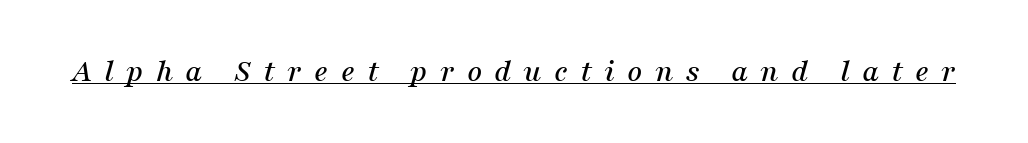
{"serif": "yes", "italic": "yes", "lean": "right", "slant_degrees": 16, "width": "normal", "stroke_contrast": "medium", "x_height": "medium", "monospaced": "no", "underline": "yes", "letter_spacing": "wide", "letter_spacing_em": 0.37, "glyph_px": 33}
